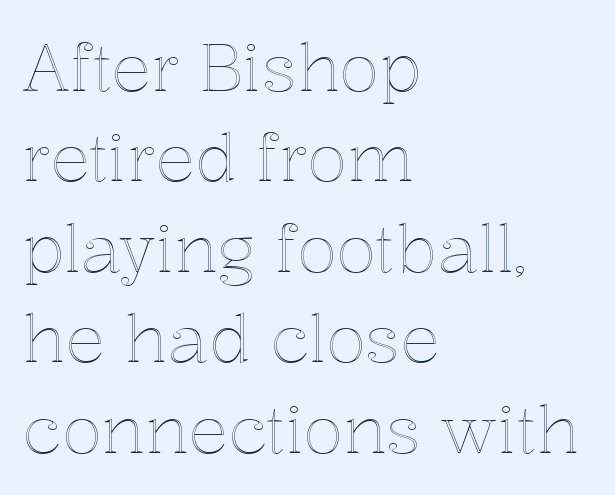
These lines are rendered in a variable-pitch font. Notice how the stems are strictly vertical — no italics here. Each new line begins a customary step beneath the previous one. Inter-character spacing is left at the font's built-in metrics. Glance below the letters and you will spot only blank space.
